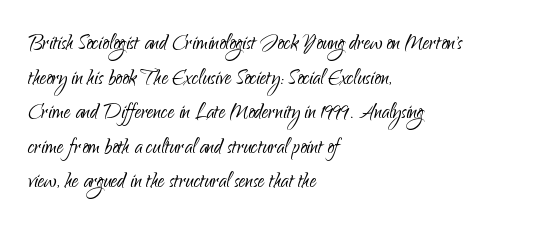
No chunkiness to these letters — they're not bold. A classic flush-left, rag-right setting is used for this passage. One glance says typical: line gaps are just what's usual. The letters sit at their default tracking, neither squeezed nor spread.
